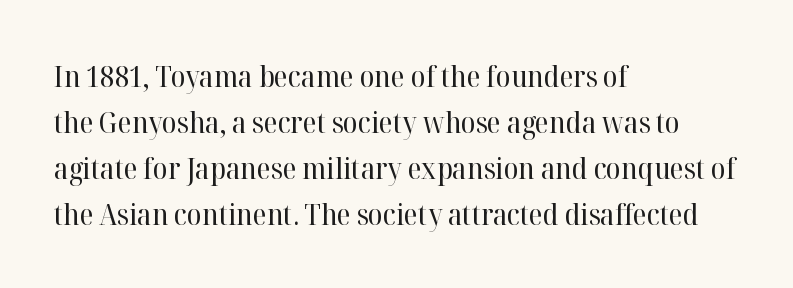
The image shows 30 px regular-weight serif type, upright; set left-aligned, normal line spacing (1.53x), normal letter spacing, not underlined; high stroke contrast and a medium x-height.
